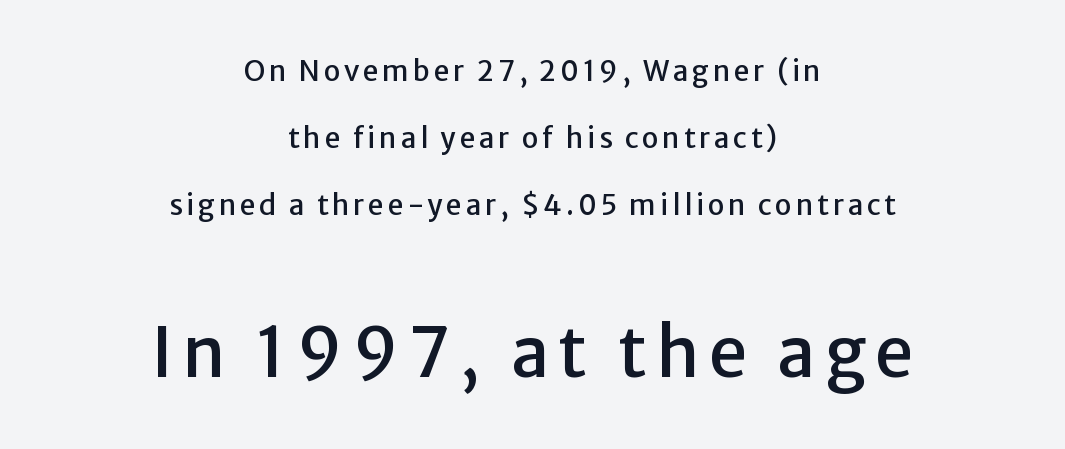
Nope, not italic — everything's standing straight. A typesetter would call this proportional, since set widths differ per character. Reading top to bottom, the characters get bigger at the block break. Just letters on the line, the space beneath them empty.
